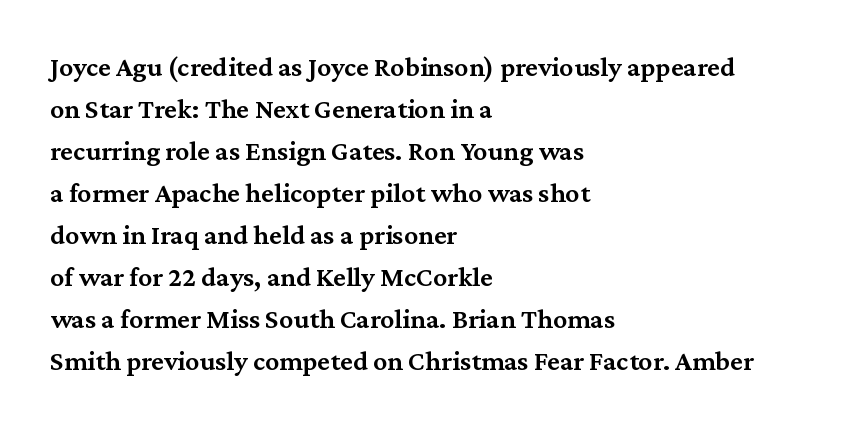
Q: Is the text bold? A: Semi-bold.
Q: Is the text italic (slanted)? A: No, it is upright.
Q: Is the typeface a serif or a sans-serif typeface? A: Serif.
Q: Is the text underlined? A: No.
Q: How is the paragraph aligned? A: Left-aligned.
Q: Is the spacing between letters normal or unusually wide? A: Normal.
Q: Is the spacing between lines tight, normal or loose? A: Normal.
Q: Width (condensed, normal, or wide)? A: Normal.
Q: Stroke contrast? A: Medium.
Q: x-height? A: Medium.
Q: Monospaced? A: No.
